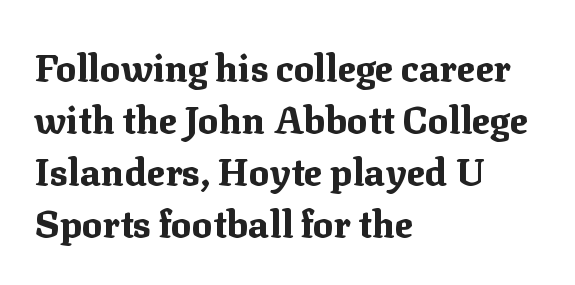
{"serif": "yes", "italic": "no", "bold": "yes", "weight": "bold", "width": "normal", "stroke_contrast": "medium", "x_height": "medium", "monospaced": "no", "underline": "no", "align": "left", "line_spacing": "normal", "line_spacing_ratio": 1.37, "letter_spacing": "normal", "letter_spacing_em": 0.0, "glyph_px": 38}
